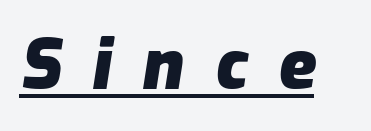
The image shows 69 px heavy type, italic (leaning right); set unusually wide letter spacing (+0.45 em), underlined; low stroke contrast and a medium x-height.
